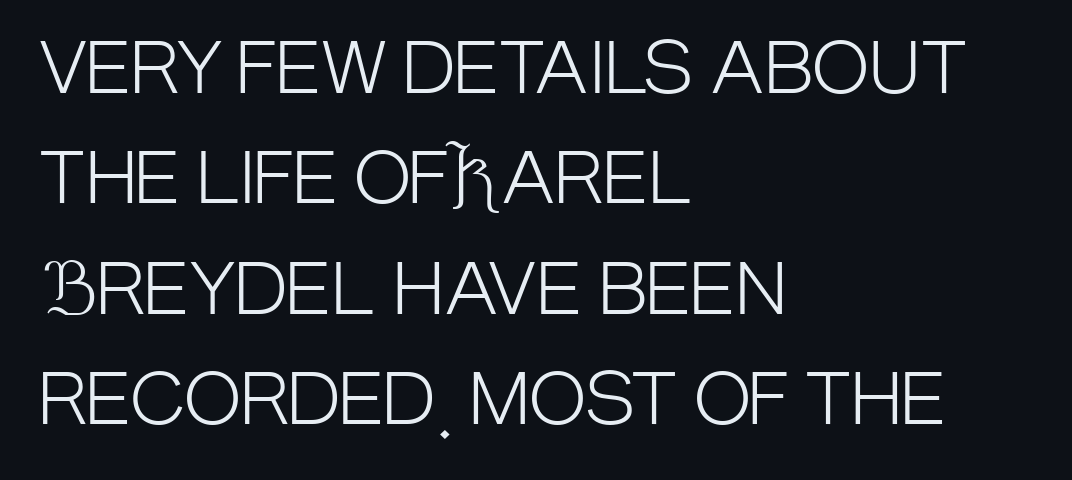
{"serif": "no", "italic": "no", "bold": "no", "weight": "light", "width": "condensed", "stroke_contrast": "low", "x_height": "large", "monospaced": "no", "underline": "no", "align": "left", "line_spacing": "normal", "line_spacing_ratio": 1.6, "letter_spacing": "normal", "letter_spacing_em": 0.0, "glyph_px": 69}
